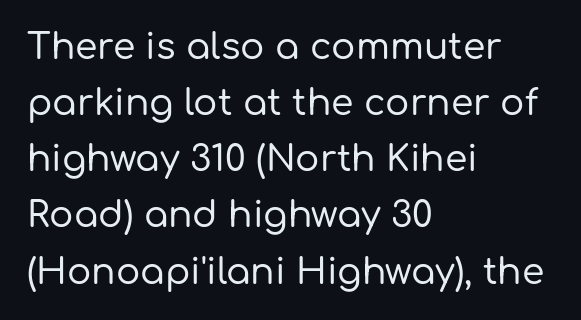
The image shows 36 px sans-serif type, upright; set left-aligned, normal line spacing (1.56x), normal letter spacing, not underlined; low stroke contrast and a medium x-height.
